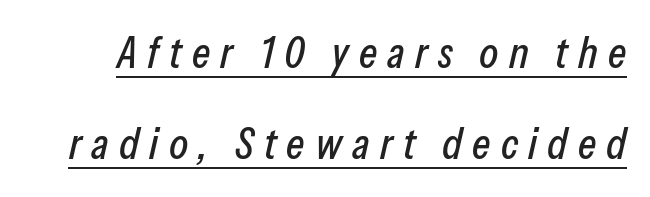
Tracking here is generous; glyphs stand well apart from one another. The font's italic variant was chosen for this text. Note the varied advance widths — an 'i' is clearly narrower than an 'm'. Does a line run under the words? Yes, clearly.
